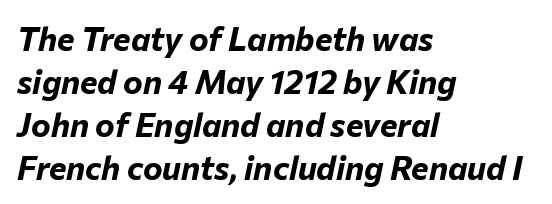
The face used here has the dense, thick strokes of a bold. Anything drawn beneath the words? Only blank space. The specimen reads as italic at a glance. Is this a fixed-width face? No — the glyphs have proportional, varying widths. Leading: standard.
